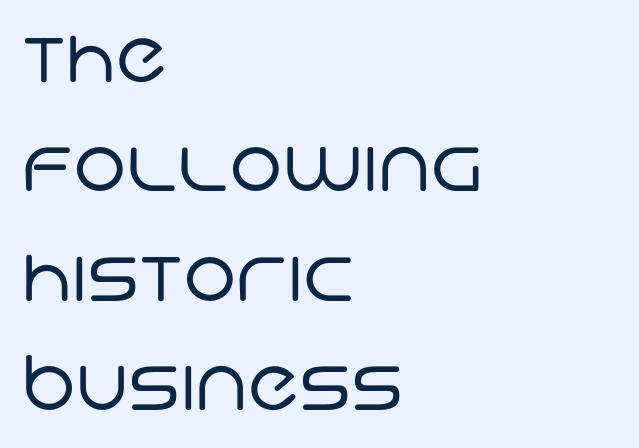
The image shows 75 px regular-weight sans-serif type; set left-aligned, normal line spacing (1.46x), normal letter spacing, not underlined; low stroke contrast and a large x-height.
